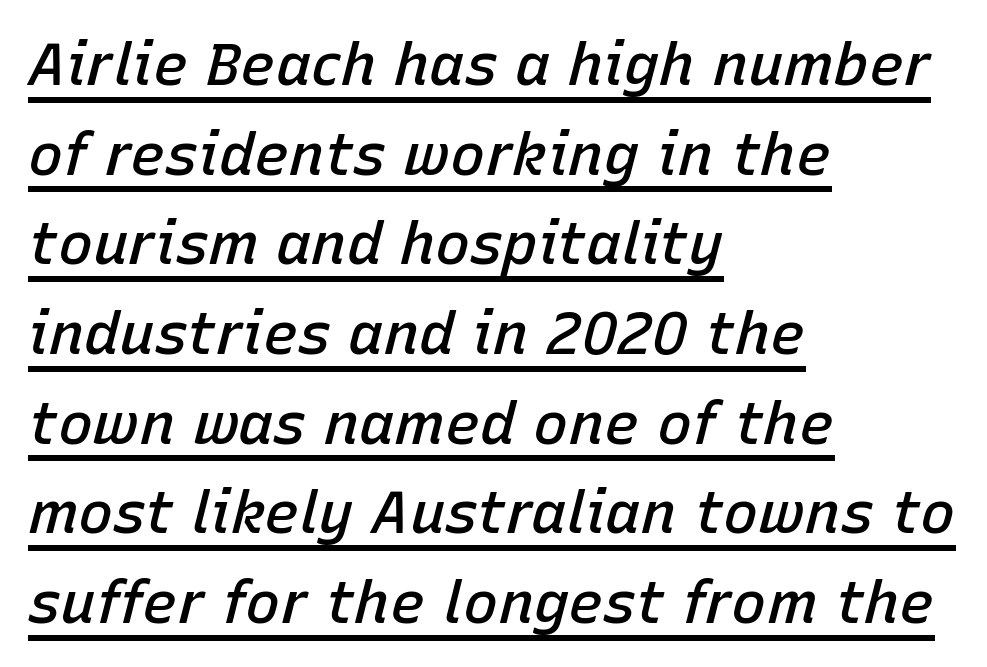
The image shows 59 px semibold type, italic (leaning right); set left-aligned, normal line spacing (1.52x), normal letter spacing, underlined; low stroke contrast and a medium x-height.
